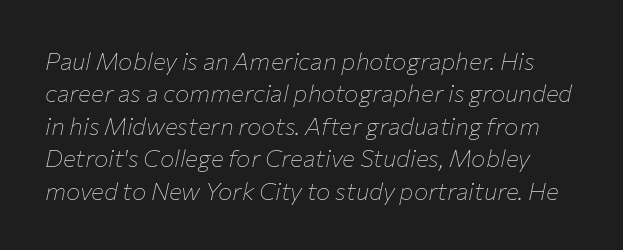
The image shows 24 px text type, italic (leaning right); set normal line spacing (1.35x), normal letter spacing, not underlined.
